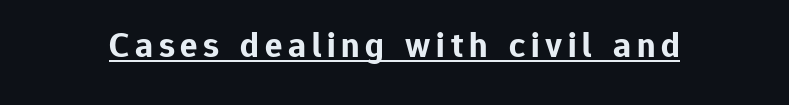
The image shows 36 px bold sans-serif type, upright; set underlined; low stroke contrast and a medium x-height.
